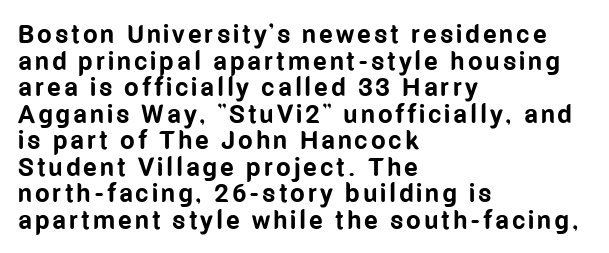
{"italic": "no", "bold": "yes", "underline": "no", "align": "left", "line_spacing": "tight", "line_spacing_ratio": 1.02, "glyph_px": 26}
